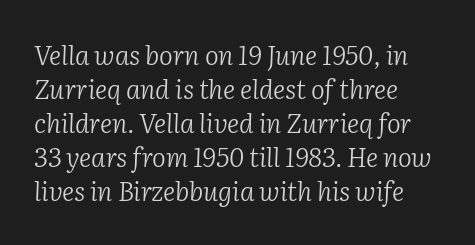
{"italic": "yes", "lean": "right", "slant_degrees": 2, "bold": "no", "underline": "no", "align": "left", "line_spacing": "normal", "line_spacing_ratio": 1.31, "letter_spacing": "normal", "letter_spacing_em": 0.0, "glyph_px": 26}
